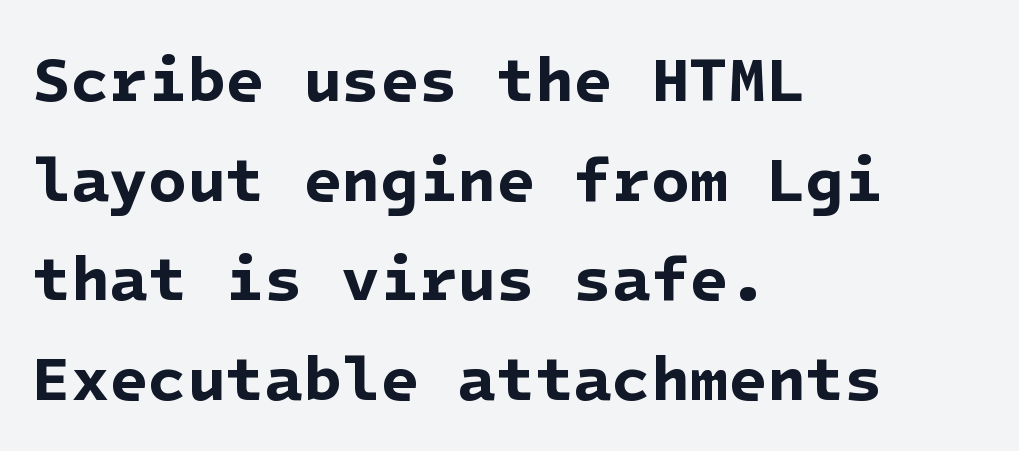
The image shows 63 px bold sans-serif type; set left-aligned, normal line spacing (1.58x), normal letter spacing, not underlined; low stroke contrast and a medium x-height.
